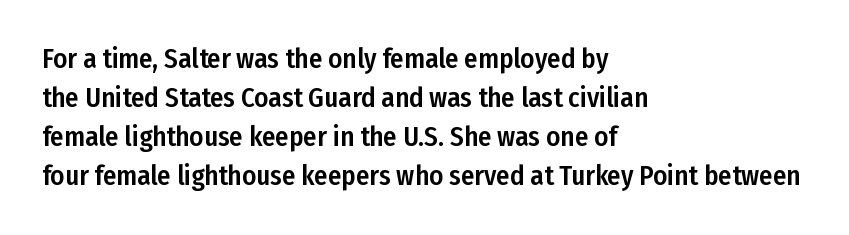
This block has exactly the height ordinary leading produces. The specimen reads as upright at a glance. Letters rest on an invisible, unmarked baseline. Compared with typical body copy, the letter spacing here is the same.
